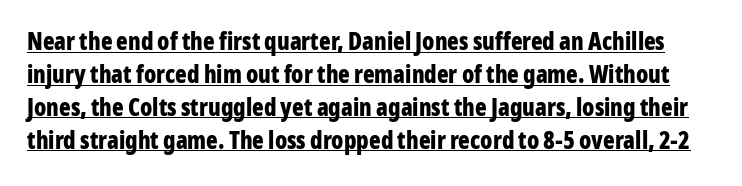
{"italic": "no", "bold": "yes", "underline": "yes", "line_spacing": "normal", "line_spacing_ratio": 1.37, "letter_spacing": "normal", "letter_spacing_em": 0.0, "glyph_px": 24}
